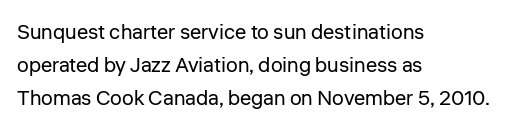
The image shows 21 px text type, upright; set left-aligned, normal line spacing (1.58x), normal letter spacing, not underlined.
